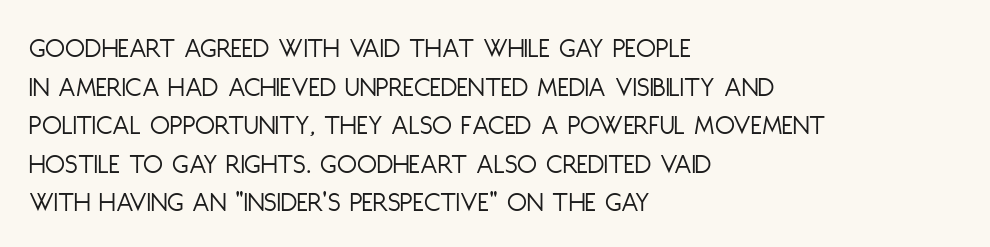
Q: Is the text bold? A: No.
Q: Is the text italic (slanted)? A: No, it is upright.
Q: Is the typeface a serif or a sans-serif typeface? A: Sans-serif.
Q: Is the text underlined? A: No.
Q: How is the paragraph aligned? A: Left-aligned.
Q: Is the spacing between letters normal or unusually wide? A: Normal.
Q: Is the spacing between lines tight, normal or loose? A: Normal.
Q: Width (condensed, normal, or wide)? A: Condensed.
Q: Stroke contrast? A: Low.
Q: x-height? A: Large.
Q: Monospaced? A: No.
